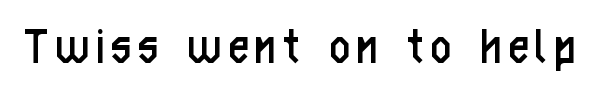
Q: Is the text bold? A: No.
Q: Is the text italic (slanted)? A: No, it is upright.
Q: Is the typeface a serif or a sans-serif typeface? A: Sans-serif.
Q: Is the text underlined? A: No.
Q: Width (condensed, normal, or wide)? A: Condensed.
Q: Stroke contrast? A: Low.
Q: x-height? A: Medium.
Q: Monospaced? A: No.
